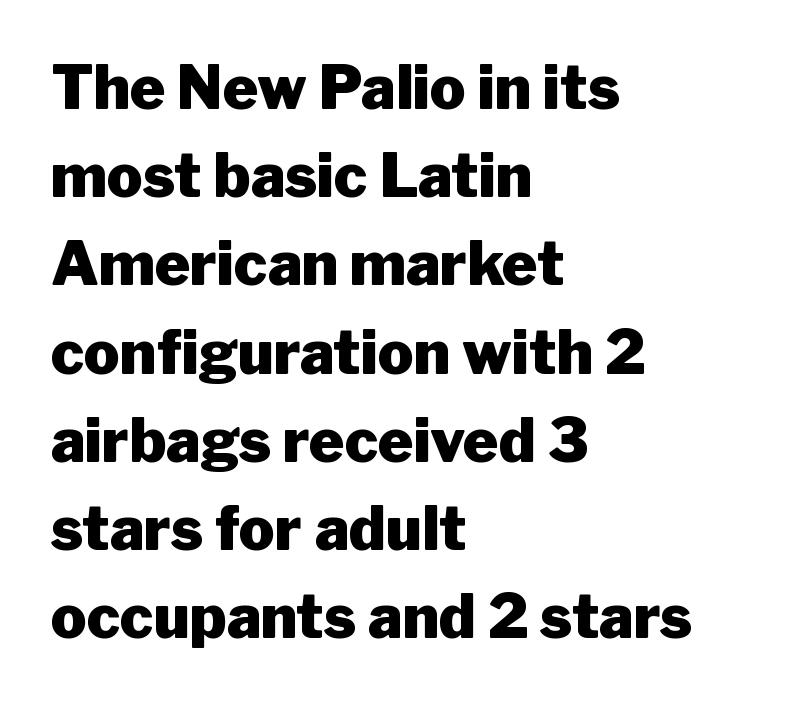
To sum up the face: it is a sans, with no serifs. The face used here is rendered with its standard letterfit. The characters look thick and weighty, a clear bold. The specimen reads as upright at a glance.
